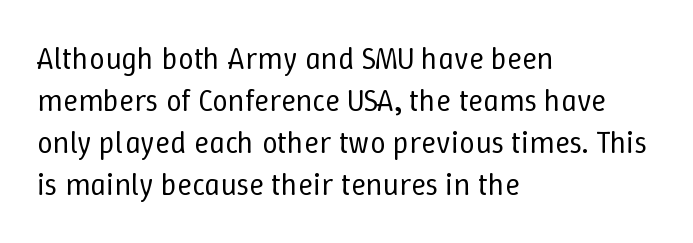
Here the glyphs are tracked normally, forming tight word shapes. Designer's note — italics off, roman on. The passage shown is typed in a proportional face where columns would drift. Horizontal bands of white between lines are of average thickness.
